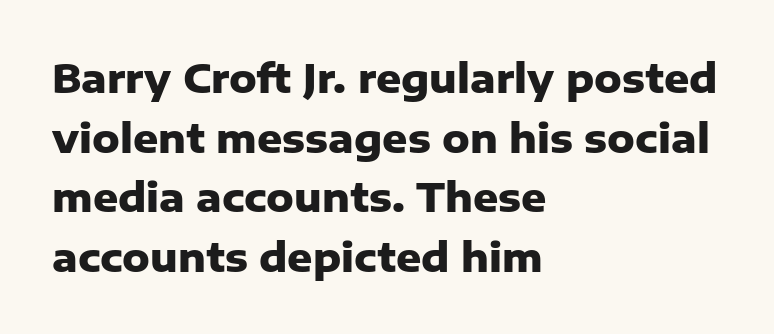
{"serif": "no", "italic": "no", "bold": "yes", "weight": "heavy", "width": "normal", "stroke_contrast": "low", "x_height": "medium", "monospaced": "no", "underline": "no", "align": "left", "line_spacing": "normal", "line_spacing_ratio": 1.53, "letter_spacing": "normal", "letter_spacing_em": 0.0, "glyph_px": 39}
